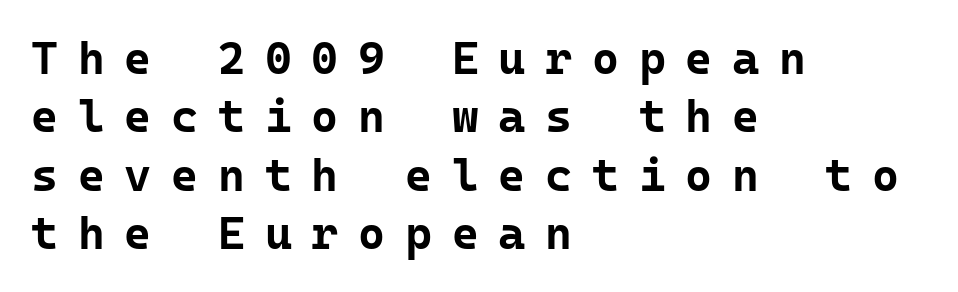
The image shows 46 px bold sans-serif type, upright, monospaced; set left-aligned, normal line spacing (1.27x), unusually wide letter spacing (+0.43 em), not underlined; low stroke contrast and a medium x-height.
